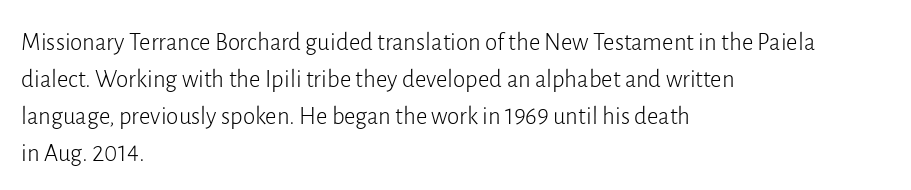
The image shows 25 px text type, upright; set left-aligned, normal line spacing (1.48x), normal letter spacing, not underlined.
